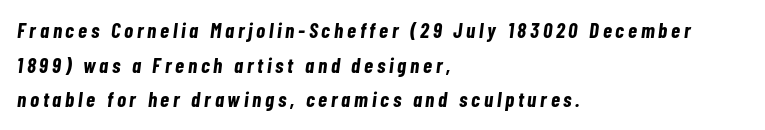
{"italic": "yes", "lean": "right", "slant_degrees": 7, "bold": "yes", "underline": "no", "align": "left", "line_spacing": "normal", "line_spacing_ratio": 1.65, "glyph_px": 21}
